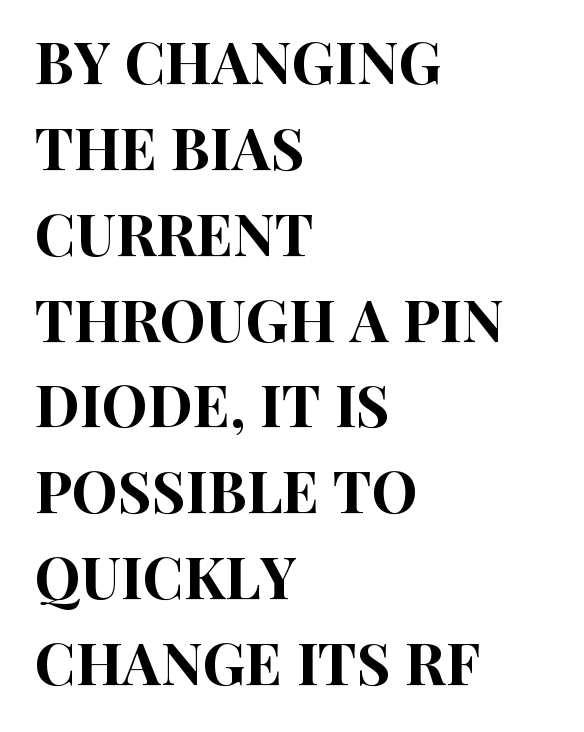
The image shows 58 px condensed sans-serif type, upright; set left-aligned, normal line spacing (1.48x), normal letter spacing, not underlined; high stroke contrast and a large x-height.
